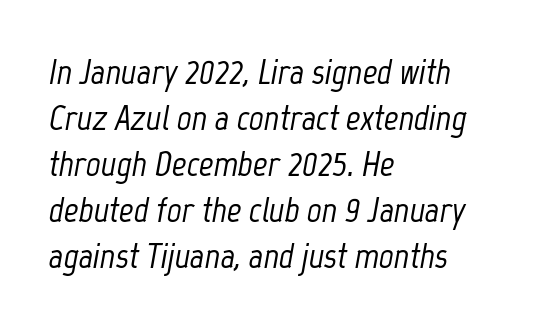
{"italic": "yes", "lean": "right", "slant_degrees": 12, "width": "condensed", "stroke_contrast": "low", "x_height": "medium", "monospaced": "no", "underline": "no", "align": "left", "line_spacing": "normal", "line_spacing_ratio": 1.28, "letter_spacing": "normal", "letter_spacing_em": 0.0, "glyph_px": 36}
